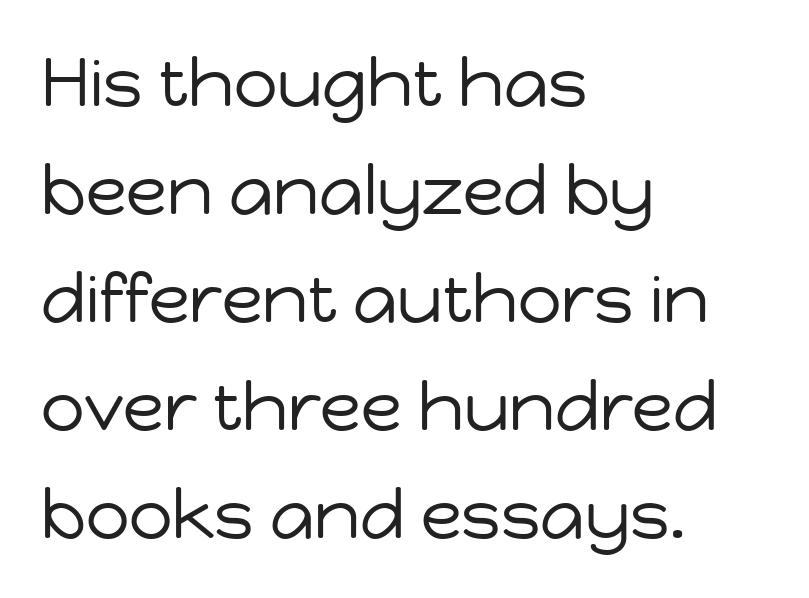
{"serif": "no", "italic": "no", "bold": "no", "weight": "regular", "width": "normal", "stroke_contrast": "low", "x_height": "medium", "monospaced": "no", "underline": "no", "align": "left", "line_spacing": "normal", "line_spacing_ratio": 1.59, "letter_spacing": "normal", "letter_spacing_em": 0.0, "glyph_px": 68}
